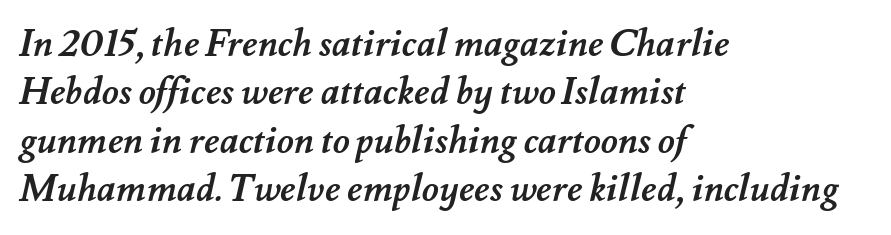
{"bold": "yes", "weight": "semibold", "width": "normal", "stroke_contrast": "medium", "x_height": "small", "monospaced": "no", "underline": "no", "align": "left", "line_spacing": "normal", "line_spacing_ratio": 1.31, "letter_spacing": "normal", "letter_spacing_em": 0.0, "glyph_px": 37}
